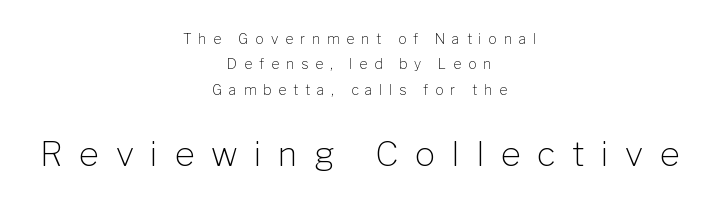
{"serif": "no", "italic": "no", "bold": "no", "weight": "light", "width": "normal", "stroke_contrast": "low", "x_height": "medium", "monospaced": "no", "underline": "no", "align": "center", "line_spacing_ratio": 1.81, "letter_spacing": "wide", "letter_spacing_em": 0.49, "larger_block": "second", "size_ratio": 2.43, "glyph_px": 34}
